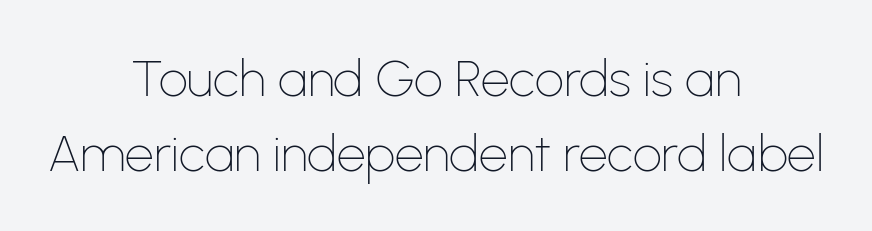
Q: Is the text bold? A: No.
Q: Is the text italic (slanted)? A: No, it is upright.
Q: Is the typeface a serif or a sans-serif typeface? A: Sans-serif.
Q: Is the text underlined? A: No.
Q: How is the paragraph aligned? A: Centered.
Q: Is the spacing between letters normal or unusually wide? A: Normal.
Q: Is the spacing between lines tight, normal or loose? A: Normal.
Q: Width (condensed, normal, or wide)? A: Normal.
Q: Stroke contrast? A: Low.
Q: x-height? A: Medium.
Q: Monospaced? A: No.
